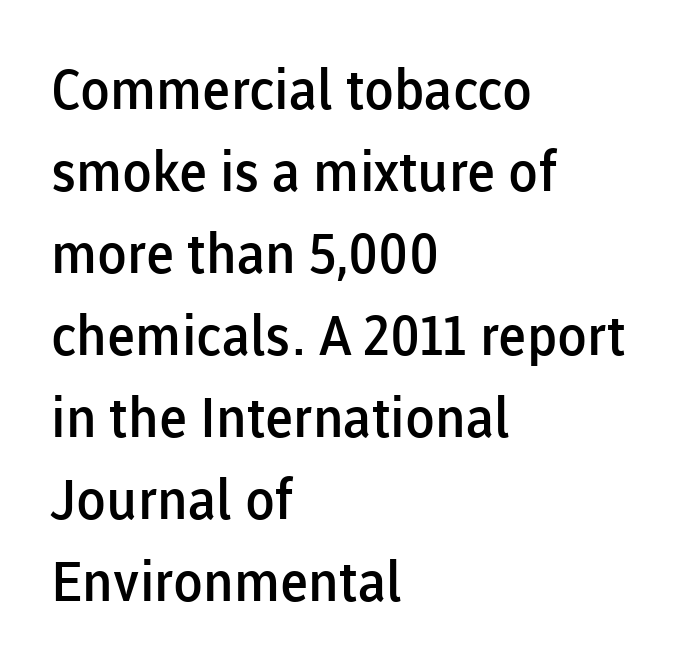
Q: Is the text bold? A: Semi-bold.
Q: Is the text italic (slanted)? A: No, it is upright.
Q: Is the typeface a serif or a sans-serif typeface? A: Sans-serif.
Q: Is the text underlined? A: No.
Q: How is the paragraph aligned? A: Left-aligned.
Q: Is the spacing between letters normal or unusually wide? A: Normal.
Q: Is the spacing between lines tight, normal or loose? A: Normal.
Q: Width (condensed, normal, or wide)? A: Normal.
Q: Stroke contrast? A: Low.
Q: x-height? A: Medium.
Q: Monospaced? A: No.
